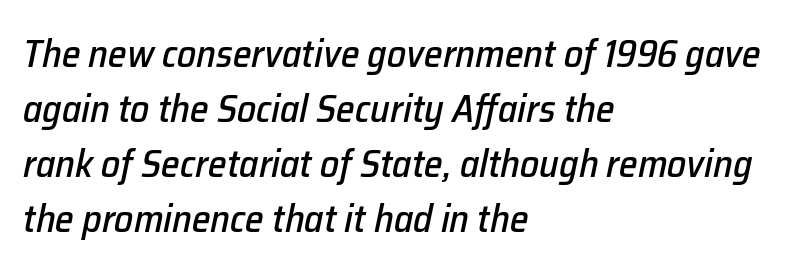
{"italic": "yes", "lean": "right", "slant_degrees": 12, "width": "normal", "stroke_contrast": "low", "x_height": "medium", "monospaced": "no", "underline": "no", "align": "left", "line_spacing": "normal", "line_spacing_ratio": 1.45, "letter_spacing": "normal", "letter_spacing_em": 0.0, "glyph_px": 38}
